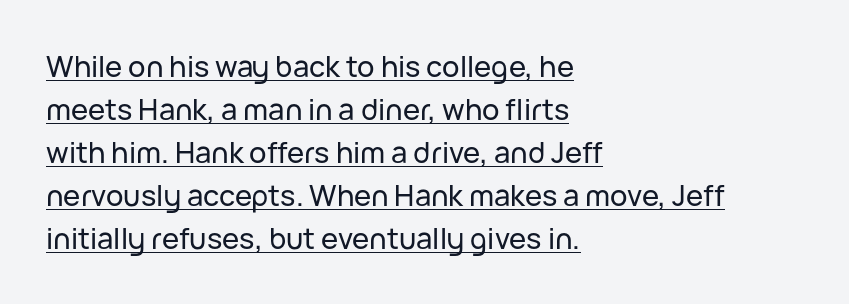
{"serif": "no", "italic": "no", "width": "normal", "stroke_contrast": "low", "x_height": "medium", "monospaced": "no", "underline": "yes", "align": "left", "line_spacing": "normal", "line_spacing_ratio": 1.48, "letter_spacing": "normal", "letter_spacing_em": 0.0, "glyph_px": 29}
